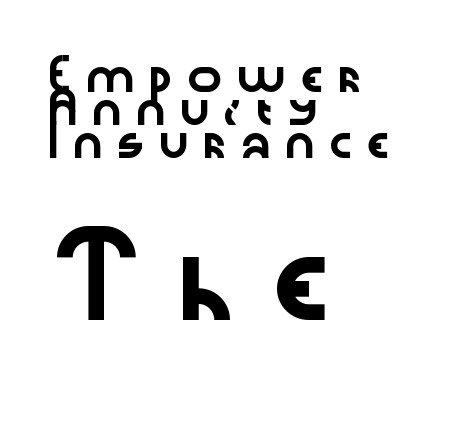
Q: Is the text italic (slanted)? A: No, it is upright.
Q: Is the typeface a serif or a sans-serif typeface? A: Sans-serif.
Q: Is the text underlined? A: No.
Q: How is the paragraph aligned? A: Left-aligned.
Q: Is the spacing between letters normal or unusually wide? A: Unusually wide.
Q: Is the spacing between lines tight, normal or loose? A: Tight.
Q: Which block of text is set in a larger size, the first (top) or the second (bottom)? A: The second (bottom) one.
Q: Width (condensed, normal, or wide)? A: Wide.
Q: Stroke contrast? A: Low.
Q: x-height? A: Medium.
Q: Monospaced? A: No.
